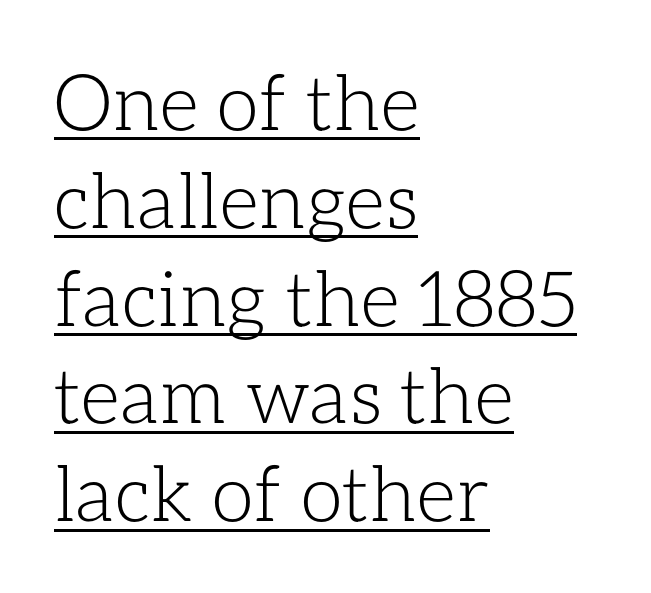
{"italic": "no", "bold": "no", "weight": "light", "width": "normal", "stroke_contrast": "low", "x_height": "medium", "monospaced": "no", "underline": "yes", "align": "left", "line_spacing": "normal", "line_spacing_ratio": 1.27, "letter_spacing": "normal", "letter_spacing_em": 0.0, "glyph_px": 77}
